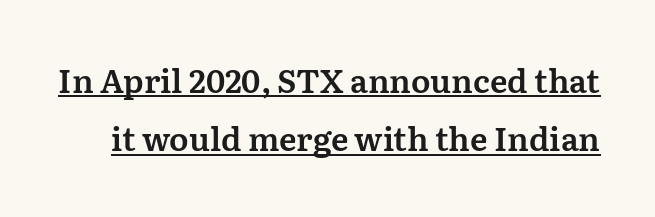
The image shows 32 px serif type, upright; set line spacing 1.82x, normal letter spacing, underlined; medium stroke contrast and a medium x-height.
